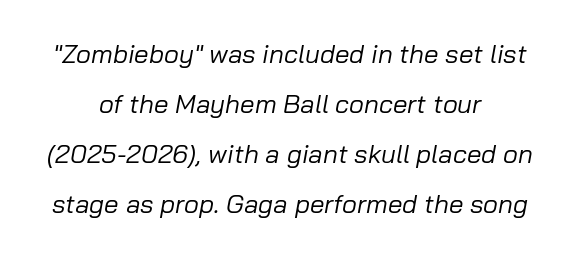
You could fit nearly another row in the gap between these rows. You can tell it's italic because the verticals aren't actually vertical. Between one letter and the next there's only the usual sliver of space. Compared with a typical body face, this is equally light or lighter still.
